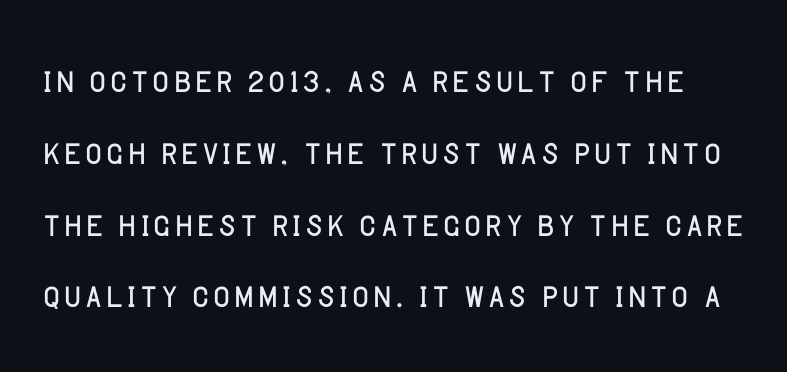
The image shows 46 px light sans-serif type, upright; set normal line spacing (1.56x), normal letter spacing, not underlined; low stroke contrast and a large x-height.
